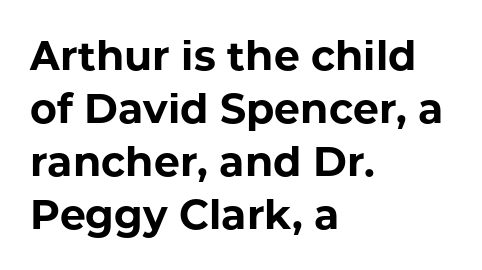
Teacher's note: observe the even left margin — that is flush-left alignment. Nothing unusual about the tracking: characters are spaced as the font intends. Each glyph is drawn with heavy, bold strokes. Does the lettering tilt? It doesn't — this is upright. One glance says typical: line gaps are just what's usual.
